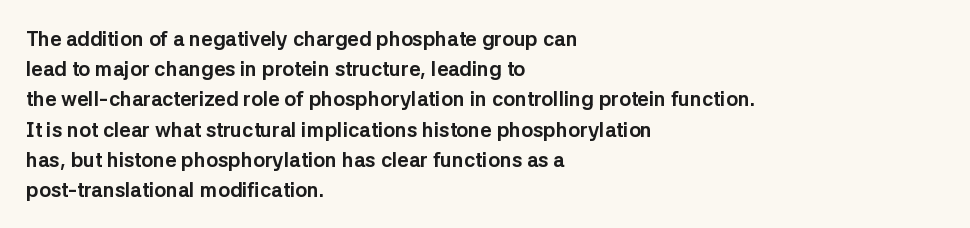
Q: Is the text bold? A: Yes.
Q: Is the text italic (slanted)? A: No, it is upright.
Q: Is the text underlined? A: No.
Q: How is the paragraph aligned? A: Left-aligned.
Q: Is the spacing between letters normal or unusually wide? A: Normal.
Q: Is the spacing between lines tight, normal or loose? A: Normal.
